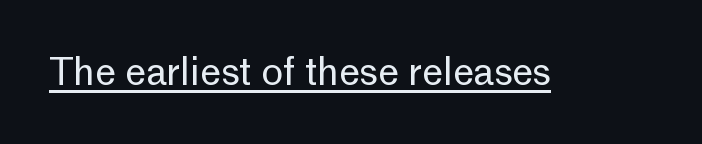
{"serif": "no", "italic": "no", "bold": "no", "weight": "regular", "width": "normal", "stroke_contrast": "low", "x_height": "medium", "monospaced": "no", "underline": "yes", "letter_spacing": "normal", "letter_spacing_em": 0.0, "glyph_px": 37}
